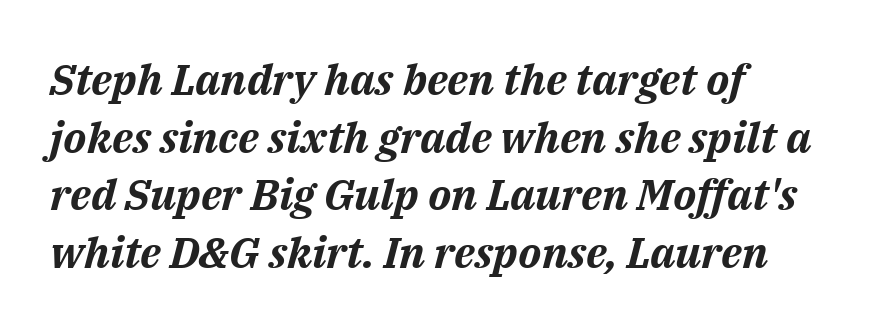
The image shows 43 px bold type, italic (leaning right); set left-aligned, normal line spacing (1.34x), normal letter spacing, not underlined; medium stroke contrast and a medium x-height.
